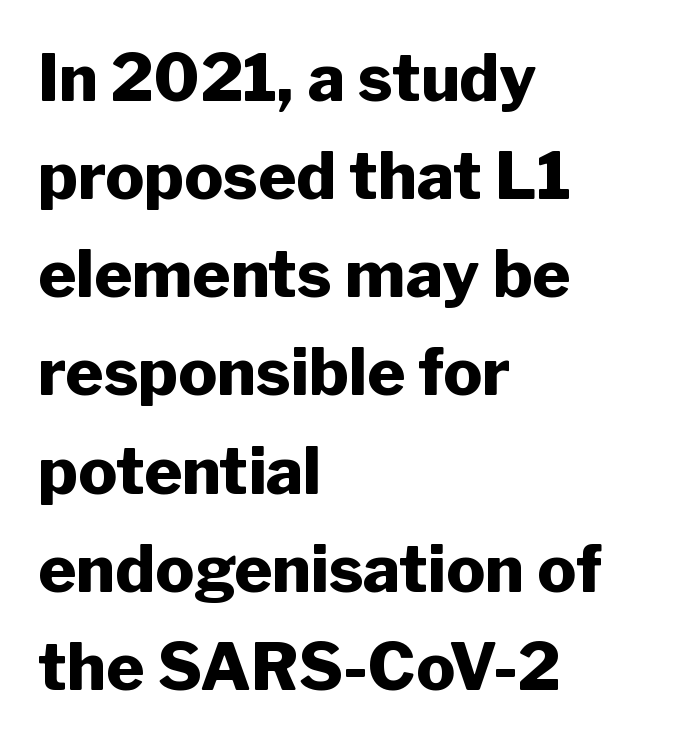
Q: Is the text bold? A: Yes.
Q: Is the text italic (slanted)? A: No, it is upright.
Q: Is the typeface a serif or a sans-serif typeface? A: Sans-serif.
Q: Is the text underlined? A: No.
Q: How is the paragraph aligned? A: Left-aligned.
Q: Is the spacing between letters normal or unusually wide? A: Normal.
Q: Is the spacing between lines tight, normal or loose? A: Normal.
Q: Width (condensed, normal, or wide)? A: Normal.
Q: Stroke contrast? A: Low.
Q: x-height? A: Medium.
Q: Monospaced? A: No.
